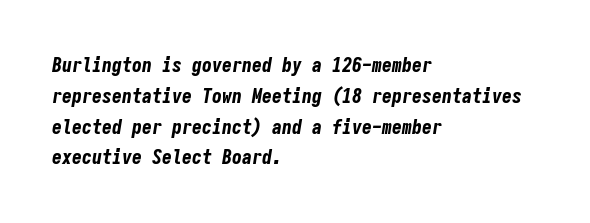
The image shows 20 px bold type, italic (leaning right); set left-aligned, normal line spacing (1.54x), normal letter spacing, not underlined.
